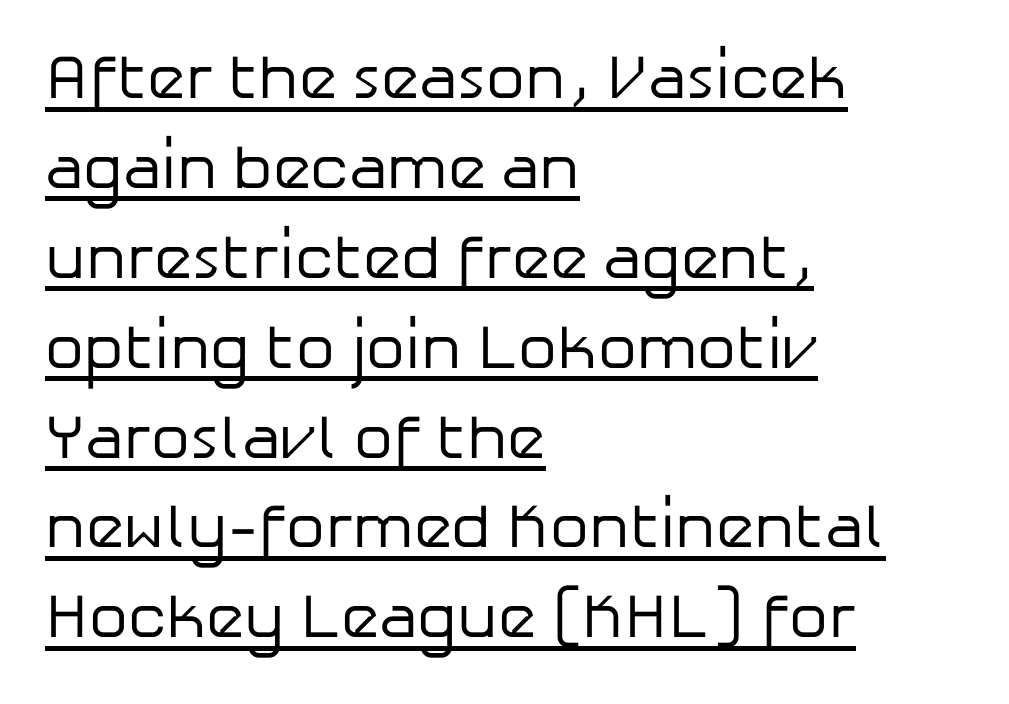
{"serif": "no", "italic": "no", "bold": "no", "weight": "regular", "width": "normal", "stroke_contrast": "low", "x_height": "medium", "monospaced": "no", "underline": "yes", "align": "left", "line_spacing": "normal", "line_spacing_ratio": 1.45, "letter_spacing": "normal", "letter_spacing_em": 0.0, "glyph_px": 62}
